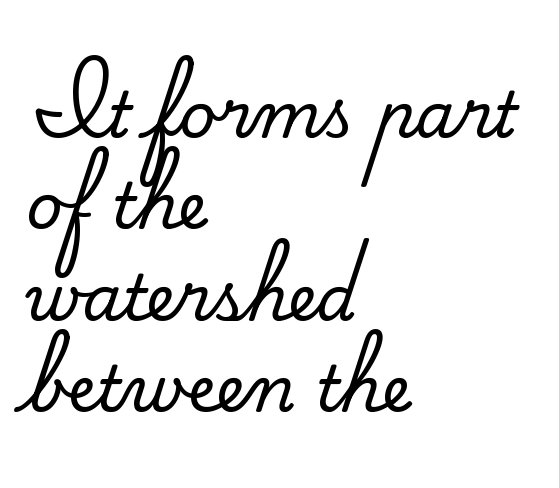
{"serif": "yes", "width": "normal", "stroke_contrast": "medium", "x_height": "small", "monospaced": "no", "underline": "no", "align": "left", "line_spacing": "normal", "line_spacing_ratio": 1.45, "letter_spacing": "normal", "letter_spacing_em": 0.0, "glyph_px": 63}
